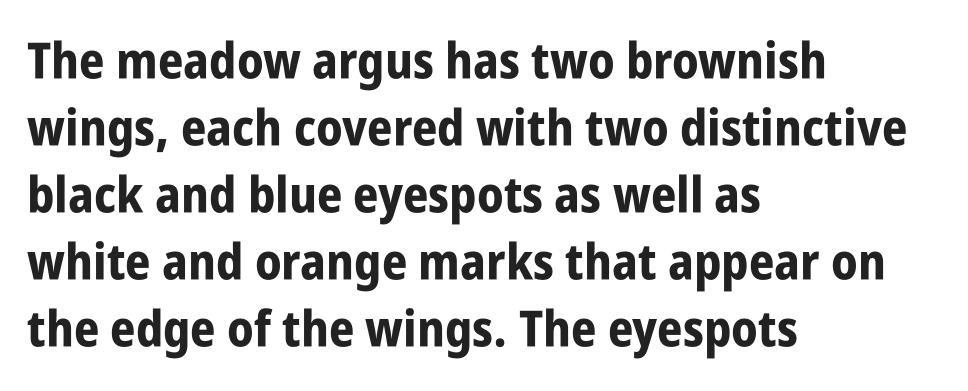
The image shows 50 px bold, condensed sans-serif type, upright; set left-aligned, normal line spacing (1.34x), normal letter spacing, not underlined; low stroke contrast and a large x-height.
